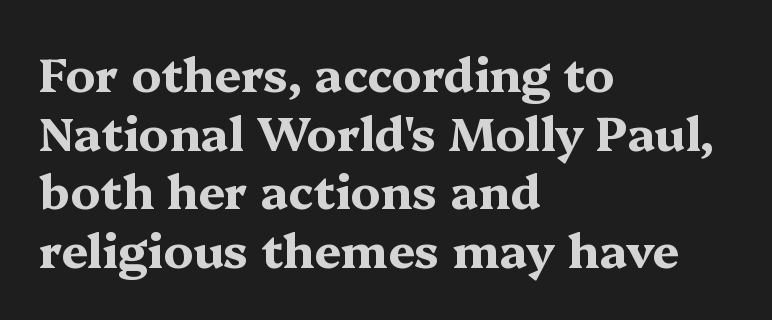
Font category for this specimen: serif. The lines in this sample share a left origin and differ only in where they stop. Each new line begins a customary step beneath the previous one. The letterforms sit shoulder to shoulder at normal distance. A typesetter would call this proportional, since set widths differ per character.
